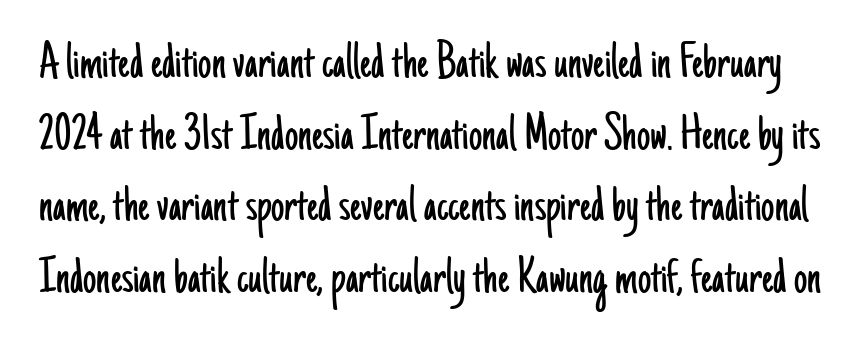
{"serif": "no", "italic": "no", "bold": "no", "weight": "light", "width": "condensed", "stroke_contrast": "low", "x_height": "small", "monospaced": "no", "underline": "no", "line_spacing": "normal", "line_spacing_ratio": 1.35, "letter_spacing": "normal", "letter_spacing_em": 0.0, "glyph_px": 53}
